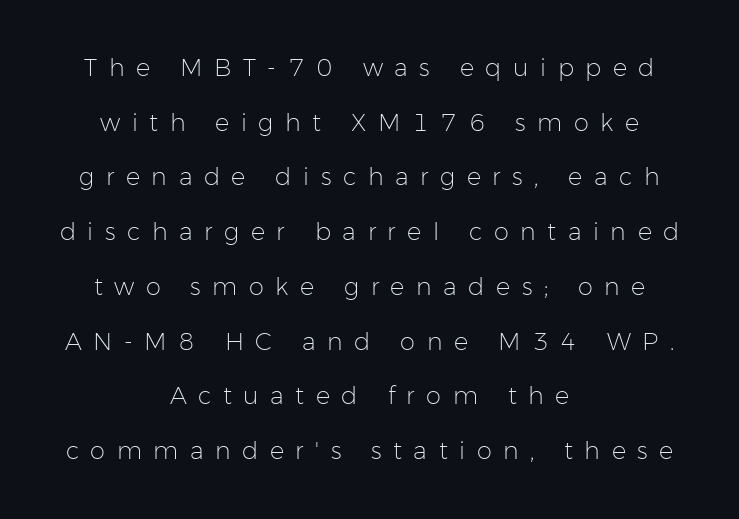
Q: Is the text bold? A: No.
Q: Is the text italic (slanted)? A: No, it is upright.
Q: Is the text underlined? A: No.
Q: How is the paragraph aligned? A: Centered.
Q: Is the spacing between letters normal or unusually wide? A: Unusually wide.
Q: Is the spacing between lines tight, normal or loose? A: Loose.
